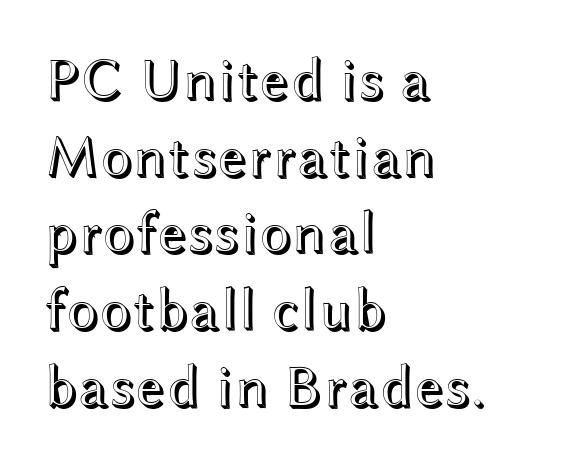
The image shows 59 px wide type, upright; set left-aligned, normal line spacing (1.3x), normal letter spacing, not underlined; a medium x-height.
